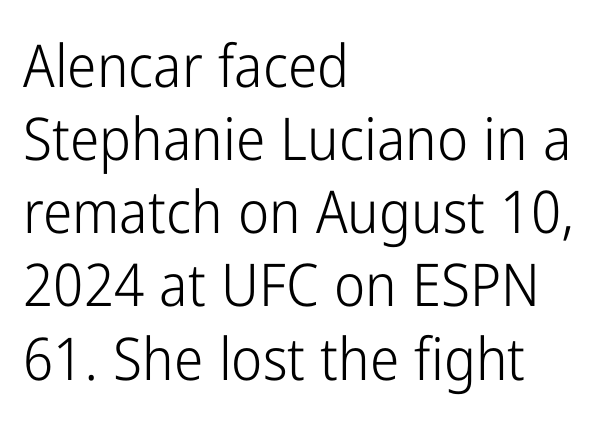
The image shows 59 px light, condensed sans-serif type, upright; set left-aligned, line spacing 1.24x, normal letter spacing, not underlined; low stroke contrast and a medium x-height.
